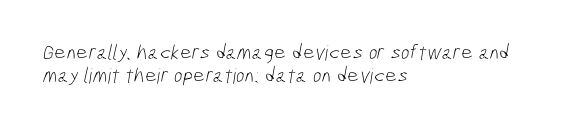
Glance below the letters and you will spot only blank space. Nothing heavy about these letters — not bold at all. Compared with typical body copy, the letter spacing here is the same. Casual observation: everything's shoved over to the left.
